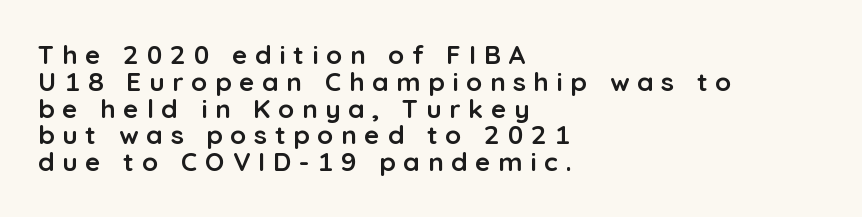
Unmarked baselines from the first word to the last. These lines were composed using upright roman letters. The lines in this sample share a left origin and differ only in where they stop. Is the letter spacing exaggerated? Yes — the characters are pushed far apart. Does the leading feel generous? Not at all — it's pinched.
